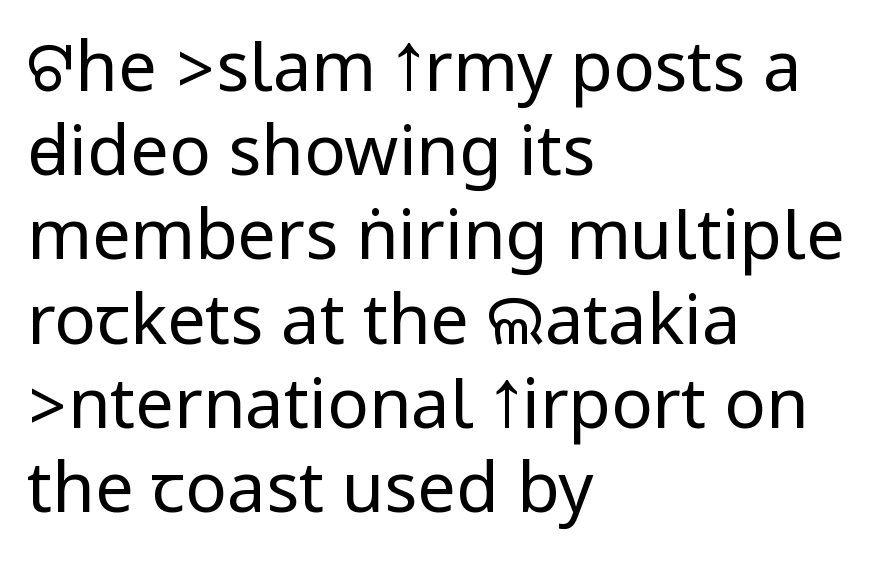
Stroke thickness stays within the range of a standard reading face or lighter. Is there any slant? The stems are plumb. Caption: multi-line text, flush left, ragged right. Each letter's strokes conclude bluntly, with no projecting serifs. Check under the words: just untouched page. You could call the tracking neutral — neither tight nor loose.
